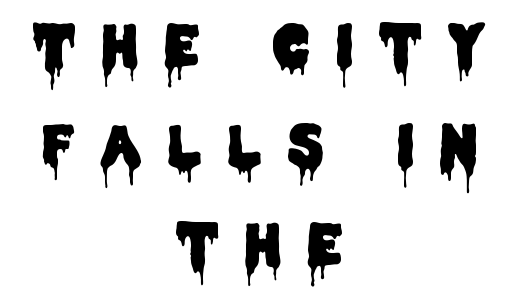
{"serif": "no", "italic": "no", "width": "condensed", "stroke_contrast": "low", "x_height": "large", "monospaced": "no", "underline": "no", "align": "center", "line_spacing_ratio": 1.78, "letter_spacing": "wide", "letter_spacing_em": 0.48, "glyph_px": 56}
